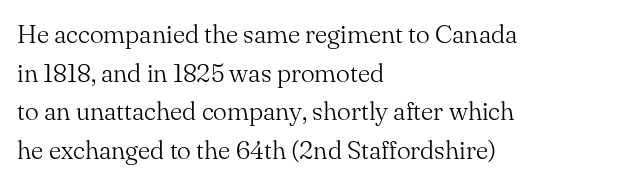
The image shows 26 px text type, upright; set left-aligned, normal line spacing (1.49x), normal letter spacing, not underlined.
